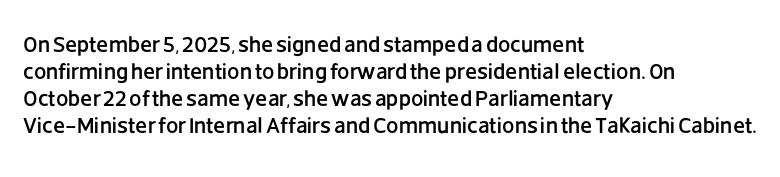
The image shows 22 px text type, upright; set left-aligned, line spacing 1.23x, normal letter spacing, not underlined.
